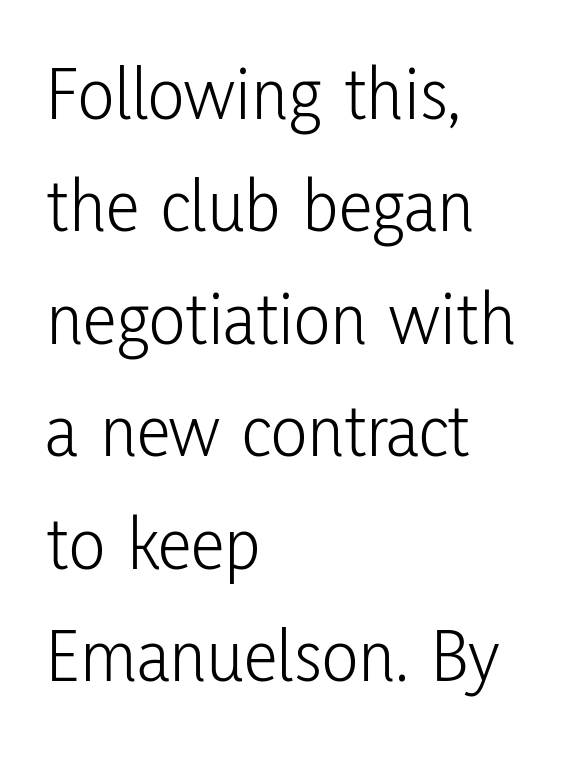
The image shows 76 px light, condensed sans-serif type, upright; set left-aligned, normal line spacing (1.48x), normal letter spacing, not underlined; low stroke contrast and a medium x-height.
